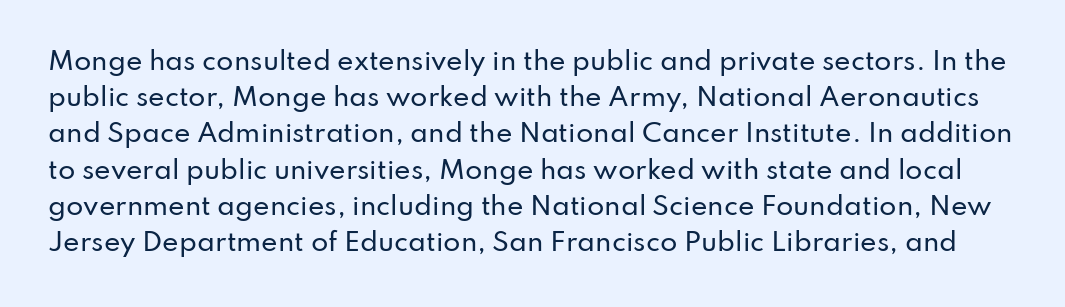
{"italic": "no", "underline": "no", "line_spacing": "normal", "line_spacing_ratio": 1.45, "letter_spacing": "normal", "letter_spacing_em": 0.0, "glyph_px": 25}
